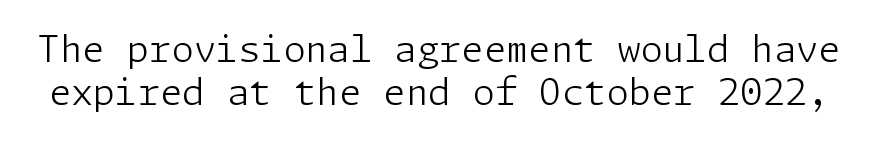
The image shows 36 px light sans-serif type, upright; set line spacing 1.19x, normal letter spacing, not underlined; low stroke contrast and a medium x-height.
